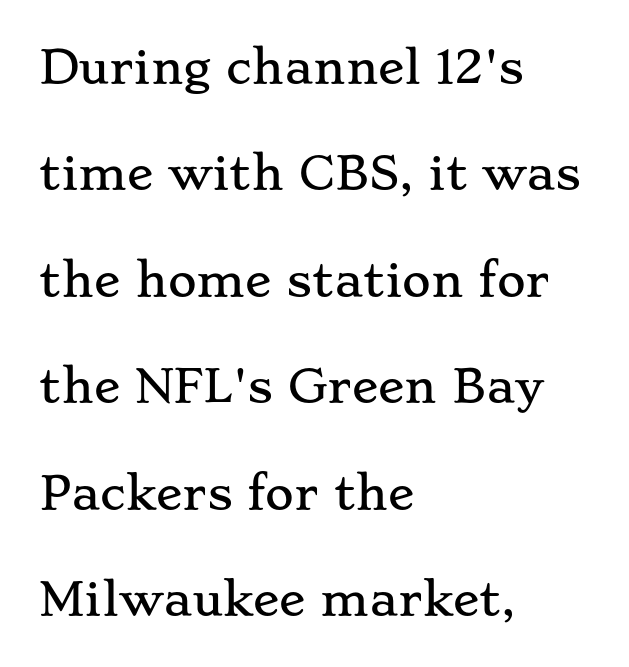
{"serif": "yes", "italic": "no", "width": "wide", "stroke_contrast": "low", "x_height": "small", "monospaced": "no", "underline": "no", "align": "left", "line_spacing": "loose", "line_spacing_ratio": 2.42, "letter_spacing": "normal", "letter_spacing_em": 0.0, "glyph_px": 44}
